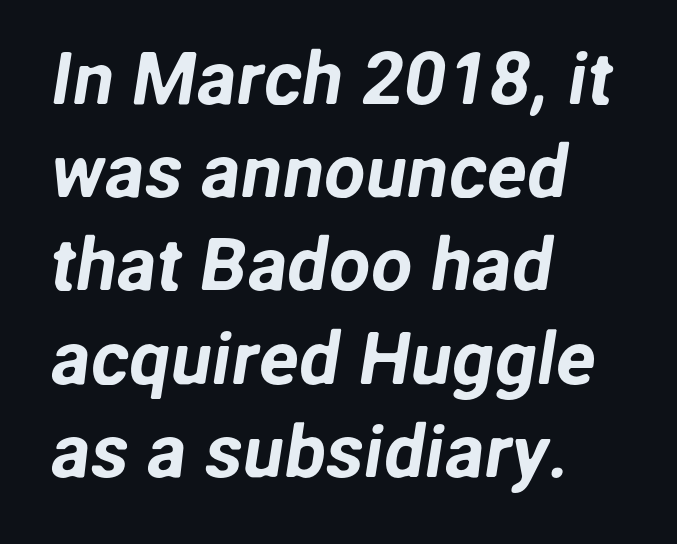
{"serif": "no", "width": "normal", "stroke_contrast": "low", "x_height": "medium", "monospaced": "no", "underline": "no", "align": "left", "line_spacing": "normal", "line_spacing_ratio": 1.26, "letter_spacing": "normal", "letter_spacing_em": 0.0, "glyph_px": 74}
